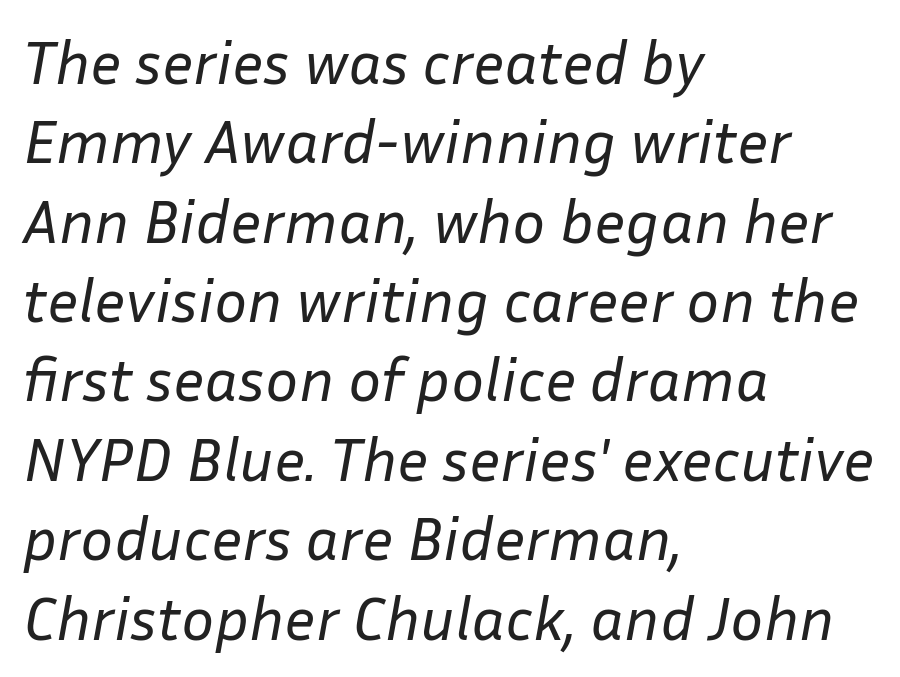
{"italic": "yes", "lean": "right", "slant_degrees": 10, "bold": "no", "weight": "regular", "width": "normal", "stroke_contrast": "low", "x_height": "medium", "monospaced": "no", "underline": "no", "align": "left", "line_spacing": "normal", "line_spacing_ratio": 1.28, "letter_spacing": "normal", "letter_spacing_em": 0.0, "glyph_px": 62}
